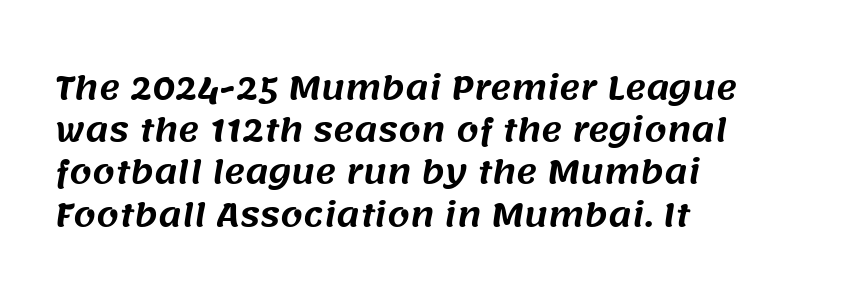
Q: Is the typeface a serif or a sans-serif typeface? A: Sans-serif.
Q: Is the text underlined? A: No.
Q: How is the paragraph aligned? A: Left-aligned.
Q: Is the spacing between letters normal or unusually wide? A: Normal.
Q: Is the spacing between lines tight, normal or loose? A: Normal.
Q: Width (condensed, normal, or wide)? A: Normal.
Q: Stroke contrast? A: Medium.
Q: x-height? A: Large.
Q: Monospaced? A: No.
